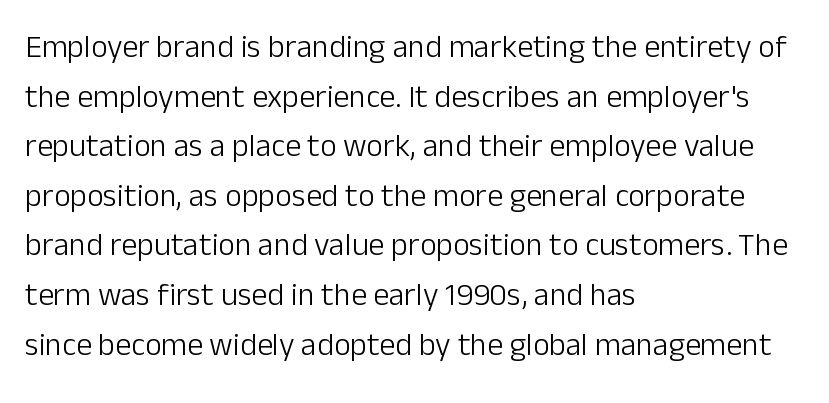
The image shows 32 px light sans-serif type, upright; set left-aligned, normal line spacing (1.55x), normal letter spacing, not underlined; low stroke contrast and a medium x-height.
